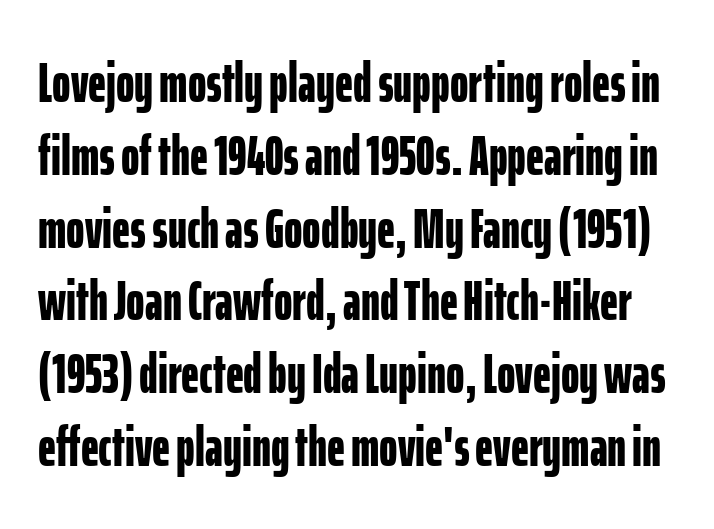
{"serif": "no", "italic": "no", "bold": "yes", "weight": "bold", "width": "condensed", "stroke_contrast": "low", "x_height": "medium", "monospaced": "no", "underline": "no", "line_spacing": "normal", "line_spacing_ratio": 1.3, "letter_spacing": "normal", "letter_spacing_em": 0.0, "glyph_px": 56}
